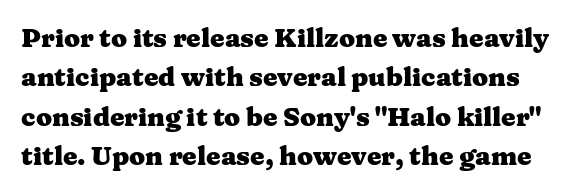
The image shows 26 px bold type, upright; set normal line spacing (1.51x), normal letter spacing, not underlined.
